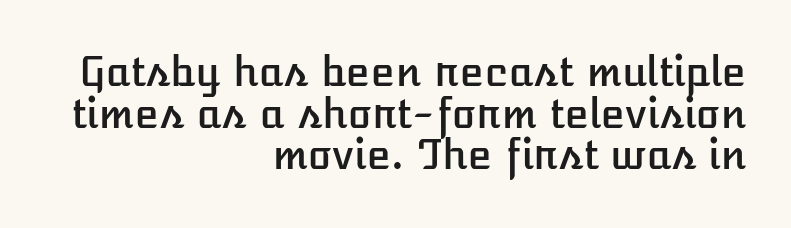
The designer dialed line spacing down below the default. Upright lettering throughout. Nobody drew a line under any word here. Words appear dense and cohesive because spacing is normal. Looks like regular typesetting: each glyph gets only the width it needs.
